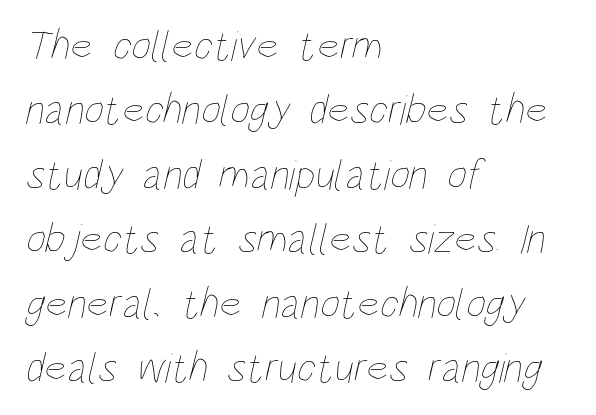
The image shows 43 px thin, condensed type; set left-aligned, normal line spacing (1.5x), normal letter spacing, not underlined; low stroke contrast and a large x-height.
